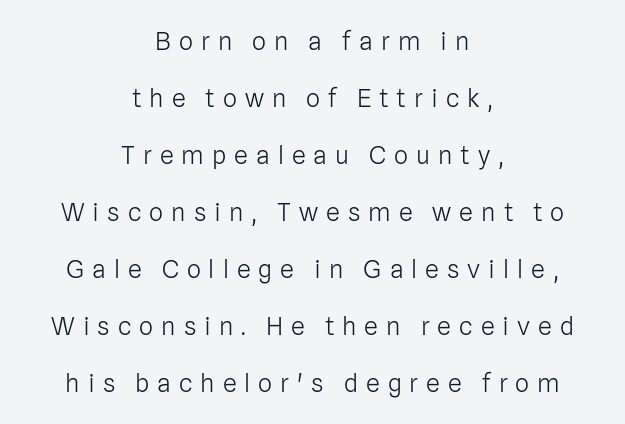
The image shows 25 px text type, upright; set centered, loose line spacing (2.28x), unusually wide letter spacing (+0.32 em), not underlined.
